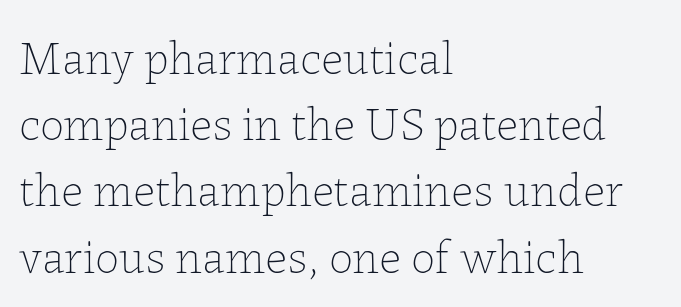
{"italic": "no", "bold": "no", "weight": "thin", "width": "normal", "stroke_contrast": "low", "x_height": "medium", "monospaced": "no", "underline": "no", "align": "left", "line_spacing": "normal", "line_spacing_ratio": 1.38, "letter_spacing": "normal", "letter_spacing_em": 0.0, "glyph_px": 48}
